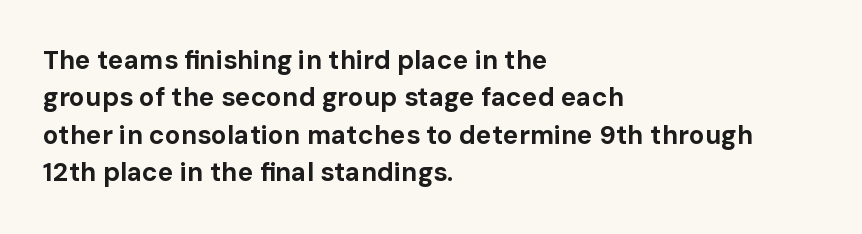
The image shows 26 px bold type, upright; set left-aligned, normal line spacing (1.44x), normal letter spacing, not underlined.
